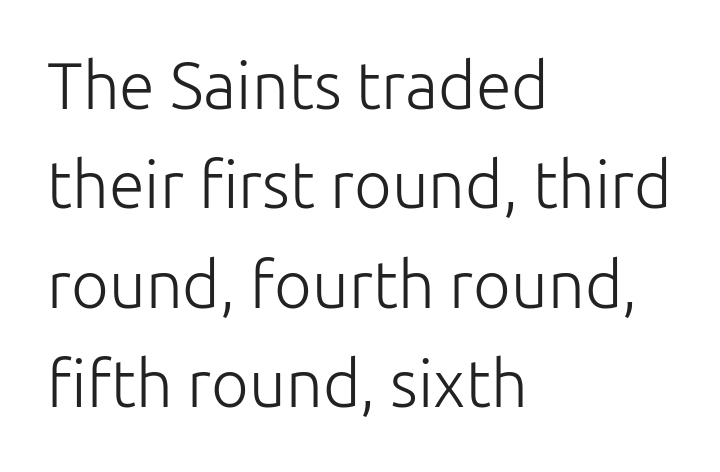
Anything drawn beneath the words? Only blank space. Does the leading feel generous? No, just average. Teacher's note: observe the even left margin — that is flush-left alignment. A sans-serif font was chosen for this passage. Unlike italic type, these characters show no tilt at all. These lines are rendered in a variable-pitch font.
